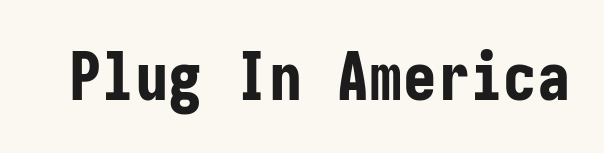
Q: Is the text bold? A: Yes.
Q: Is the text italic (slanted)? A: No, it is upright.
Q: Is the typeface a serif or a sans-serif typeface? A: Sans-serif.
Q: Is the text underlined? A: No.
Q: Is the spacing between letters normal or unusually wide? A: Normal.
Q: Width (condensed, normal, or wide)? A: Condensed.
Q: Stroke contrast? A: Low.
Q: x-height? A: Medium.
